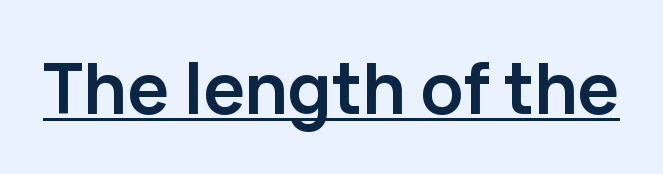
The image shows 70 px semibold sans-serif type, upright; set normal letter spacing, underlined; low stroke contrast and a medium x-height.
